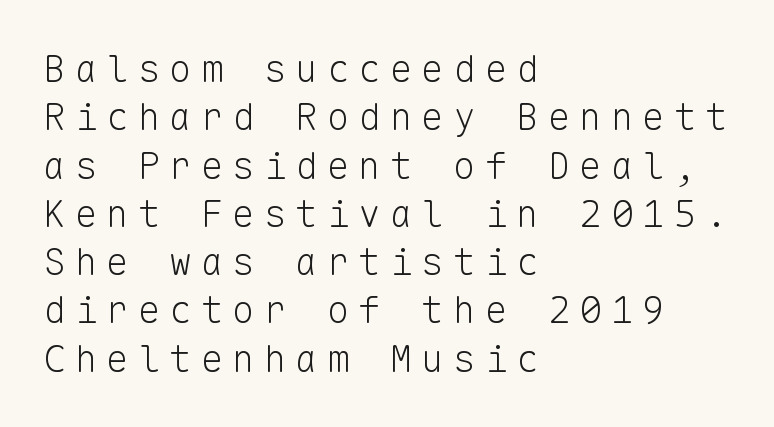
{"serif": "no", "italic": "no", "bold": "no", "weight": "light", "width": "normal", "stroke_contrast": "low", "x_height": "medium", "monospaced": "yes", "underline": "no", "align": "left", "line_spacing": "normal", "line_spacing_ratio": 1.27, "letter_spacing": "wide", "letter_spacing_em": 0.23, "glyph_px": 38}
